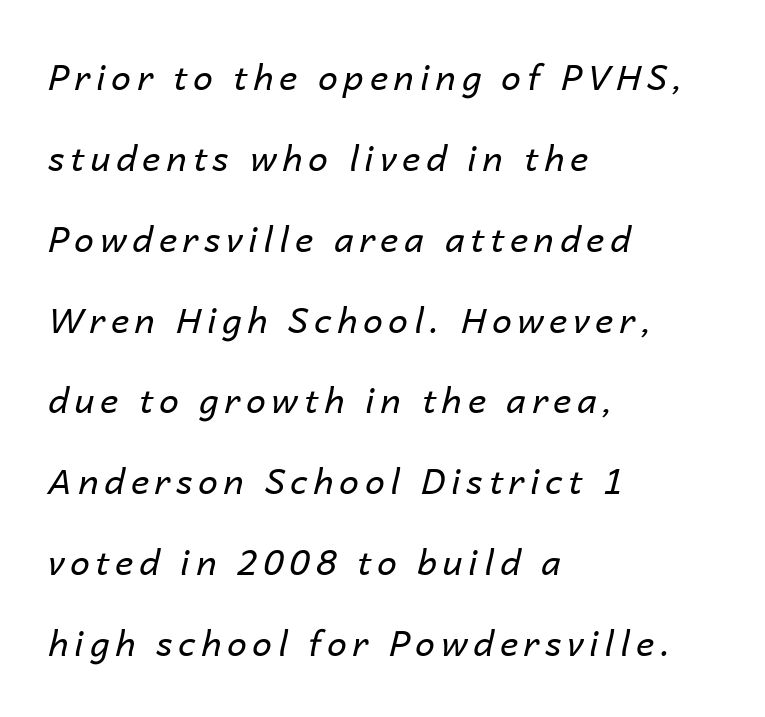
The image shows 35 px regular-weight type, italic (leaning right); set left-aligned, loose line spacing (2.31x), not underlined; low stroke contrast and a medium x-height.
